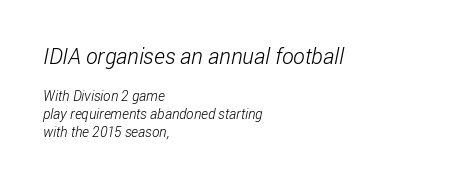
Q: Is the text bold? A: No.
Q: Is the text underlined? A: No.
Q: How is the paragraph aligned? A: Left-aligned.
Q: Is the spacing between letters normal or unusually wide? A: Normal.
Q: Is the spacing between lines tight, normal or loose? A: Normal.
Q: Which block of text is set in a larger size, the first (top) or the second (bottom)? A: The first (top) one.
